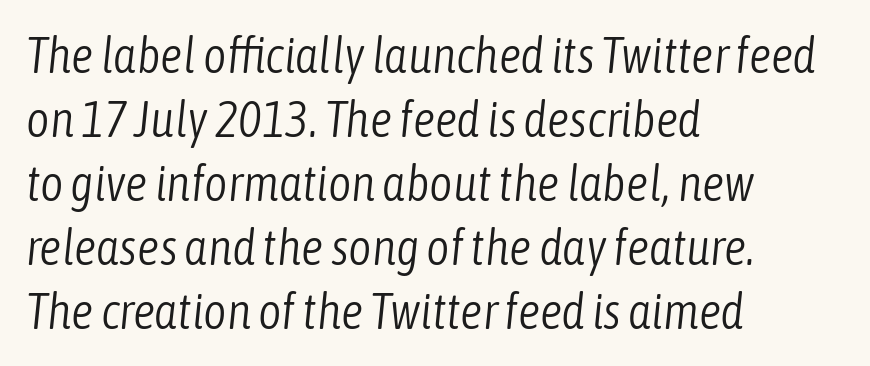
The axis of the letterforms is tilted away from vertical. The face used here is rendered with its standard letterfit. Has an underline been added? It has not. Proportional: the letters do not fall into vertical columns.
